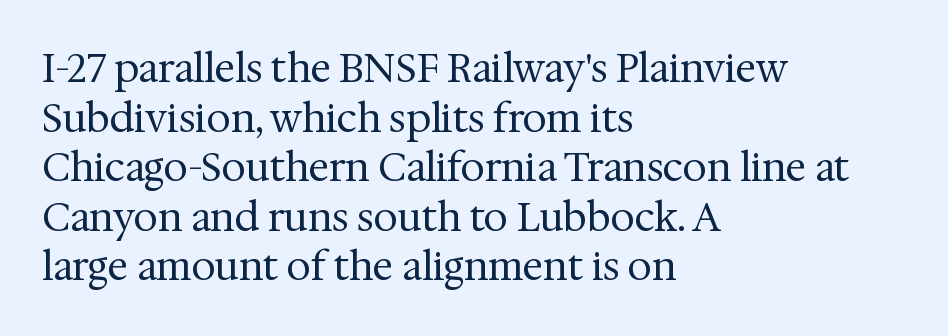
{"serif": "yes", "italic": "no", "bold": "no", "weight": "regular", "width": "normal", "stroke_contrast": "medium", "x_height": "medium", "monospaced": "no", "underline": "no", "align": "left", "line_spacing": "normal", "line_spacing_ratio": 1.27, "letter_spacing": "normal", "letter_spacing_em": 0.0, "glyph_px": 39}
